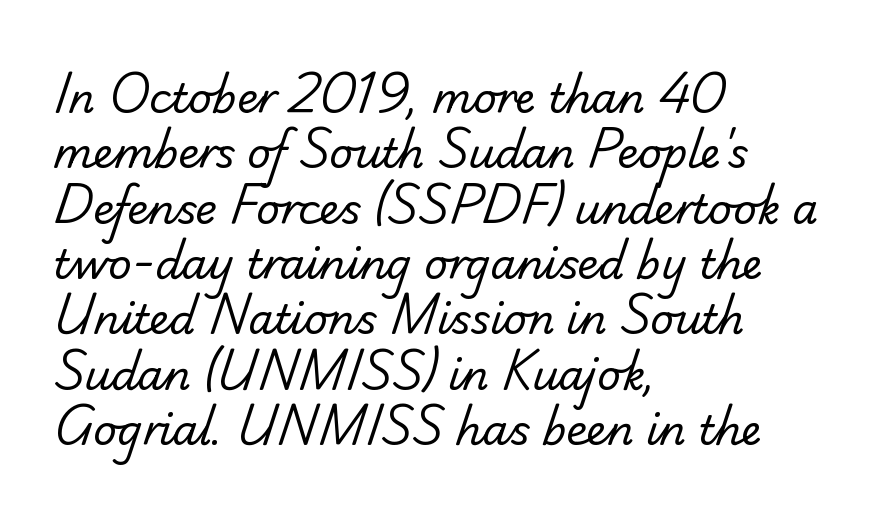
Q: Is the text bold? A: No.
Q: Is the typeface a serif or a sans-serif typeface? A: Sans-serif.
Q: Is the text underlined? A: No.
Q: How is the paragraph aligned? A: Left-aligned.
Q: Is the spacing between letters normal or unusually wide? A: Normal.
Q: Is the spacing between lines tight, normal or loose? A: Normal.
Q: Width (condensed, normal, or wide)? A: Normal.
Q: Stroke contrast? A: Low.
Q: x-height? A: Small.
Q: Monospaced? A: No.
